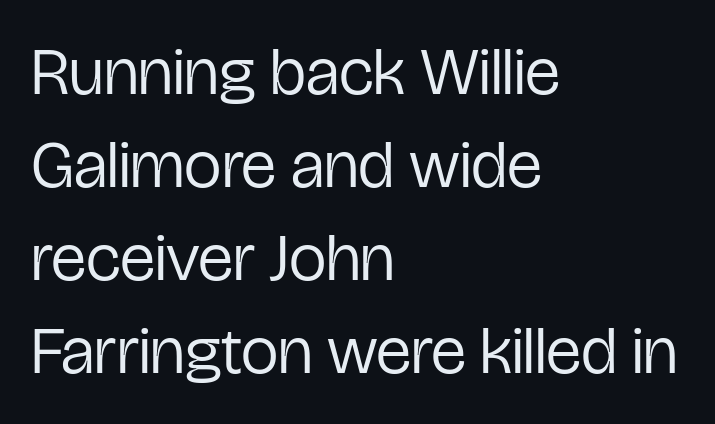
The compositor pushed each line to the left boundary. Leading matches the norm, producing a regular column. Weight: regular or lighter. Tracking here is standard; glyphs follow each other at the usual distance. Varying glyph widths throughout — classic text-font behaviour. Clear beneath every line of the passage.
